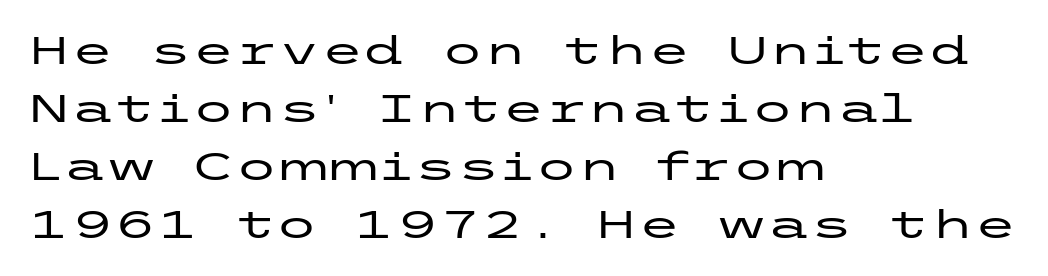
The rows are spaced the way most documents space them. The string is rendered with underlining switched off. A typesetter would mark this as roman, not italic. In terms of letterform style, serifs are entirely absent. You could call the tracking neutral — neither tight nor loose.
